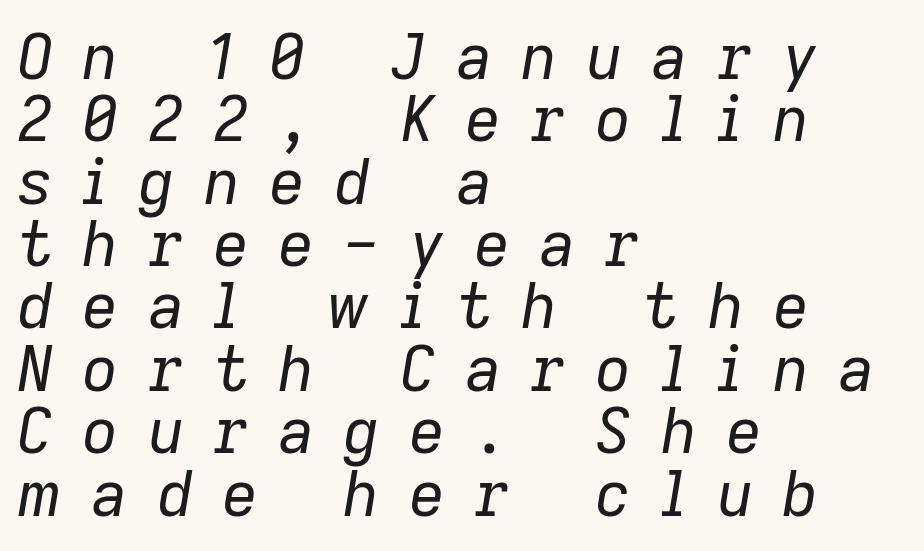
{"italic": "yes", "lean": "right", "slant_degrees": 9, "bold": "no", "weight": "regular", "width": "normal", "stroke_contrast": "low", "x_height": "medium", "monospaced": "no", "underline": "no", "align": "left", "line_spacing": "tight", "line_spacing_ratio": 0.99, "letter_spacing": "wide", "letter_spacing_em": 0.46, "glyph_px": 63}
